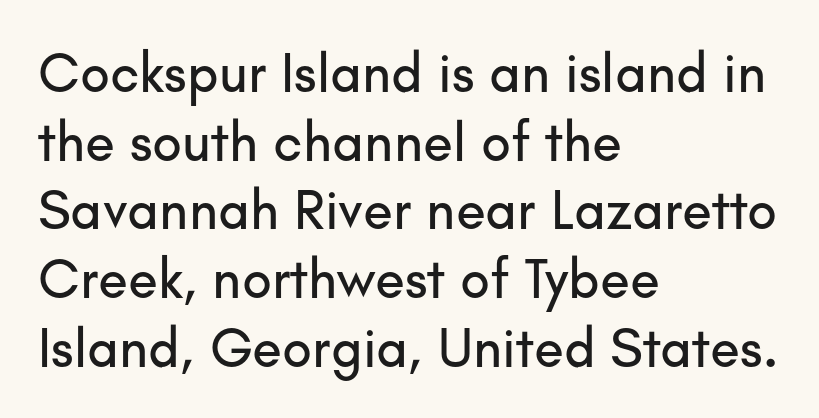
Varying glyph widths throughout — classic text-font behaviour. You can tell from the bare stems that sans-serif type was used. Reading down the column, the eye jumps a familiar distance to each next line. Tracking here is standard; glyphs follow each other at the usual distance. Underline: absent. Line beginnings align vertically; line endings do not.
